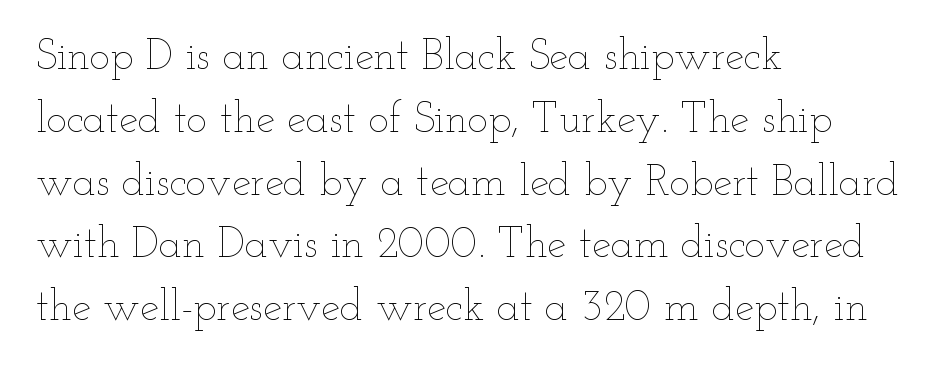
Lines of text with bare space underneath. The rows are spaced the way most documents space them. The letters advance in unequal steps, a hallmark of proportional type. Heaviness? Minimal to ordinary, like unemphasized prose. Ascenders rise straight up at ninety degrees. Horizontally, the lines are justified to the leading edge only.
